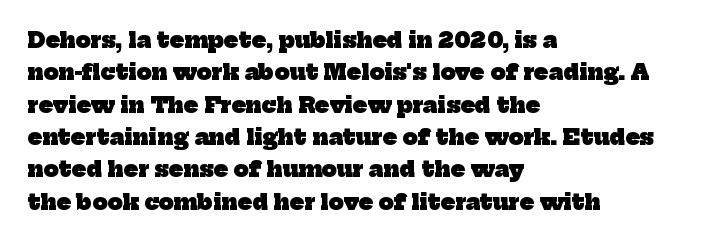
The image shows 21 px bold type; set left-aligned, normal line spacing (1.54x), normal letter spacing, not underlined.
